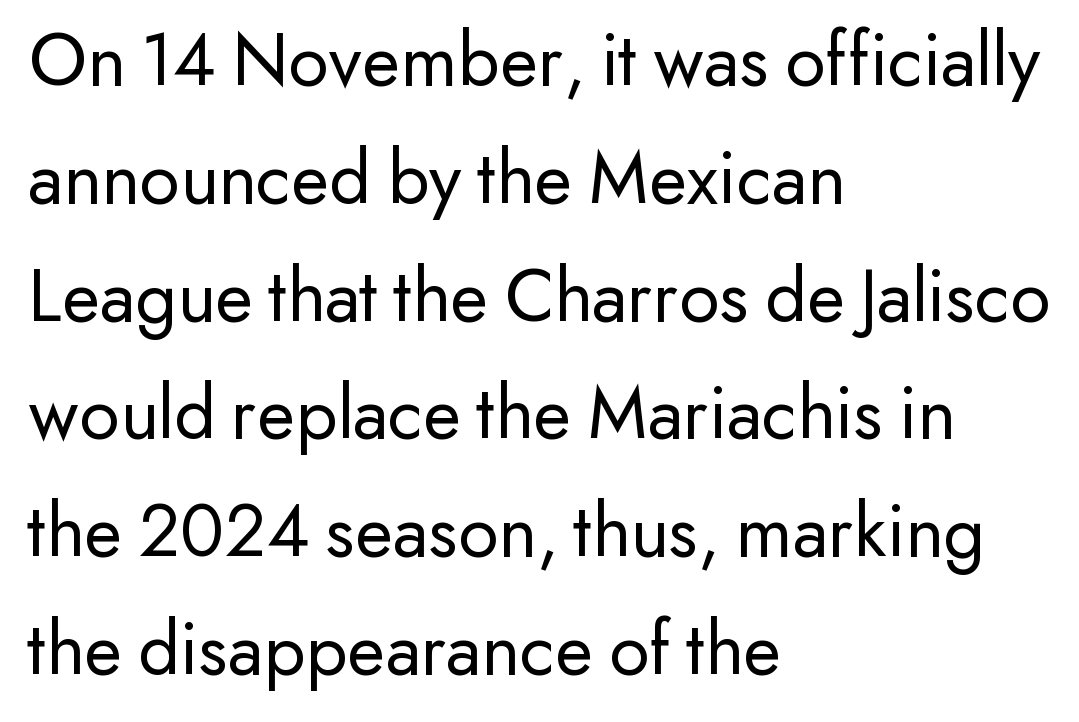
The image shows 78 px regular-weight sans-serif type, upright; set left-aligned, normal line spacing (1.51x), normal letter spacing, not underlined; low stroke contrast and a small x-height.
